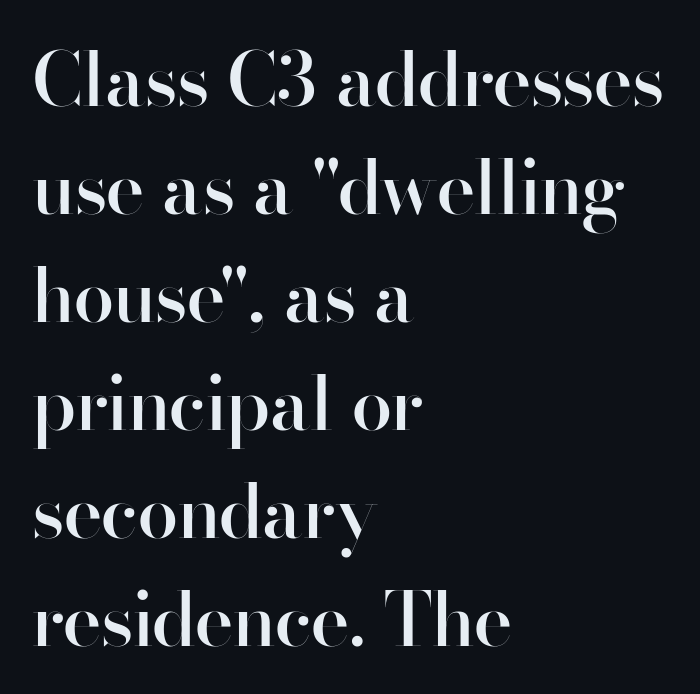
The letters sit at their default tracking, neither squeezed nor spread. Does the type have serifs? No, each stem ends abruptly. The rendering uses natural spacing where letterforms have individual widths. A semibold gives these letters moderate extra thickness, short of bold. Horizontal alignment here is leftward, the default for most running prose. Type without underlining.
